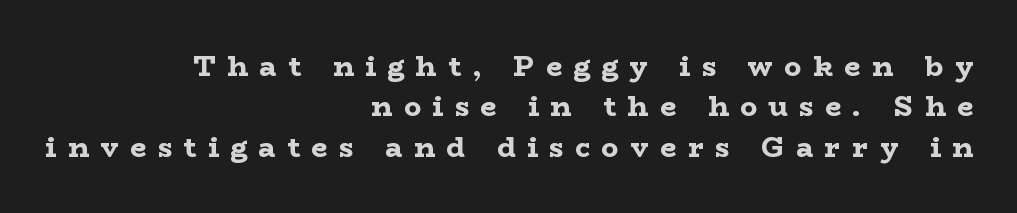
I'd call this a serif setting — the letters wear small feet. A typesetter would call this leading conventional body-copy spacing. In terms of posture, this sample is upright. This rendering widens character spacing well past its baseline value. Emphasis by weight is at full strength: bold.
